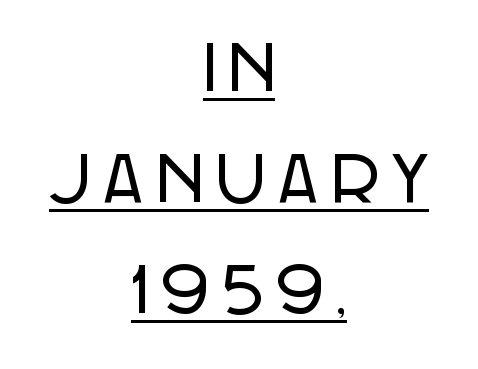
The image shows 61 px condensed sans-serif type, upright; set centered, line spacing 1.82x, unusually wide letter spacing (+0.23 em), underlined; low stroke contrast and a large x-height.
